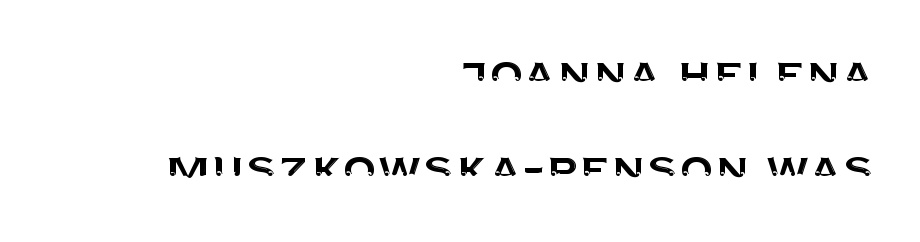
The rendering uses natural spacing where letterforms have individual widths. Classification — sans serif. The baseline area is clear. There is no visible air inserted between adjacent glyphs. Tall strokes in this sample are plumb rather than angled.
